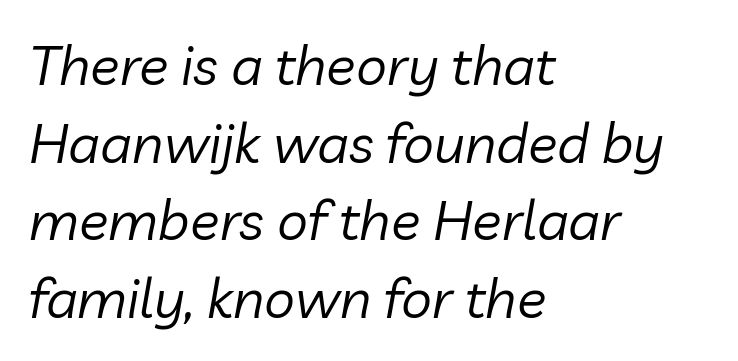
Does the lettering tilt? It does — this is italic. A clean baseline with only descenders dipping below it. Note the varied advance widths — an 'i' is clearly narrower than an 'm'. Students, observe: this is what conventionally led text looks like.
